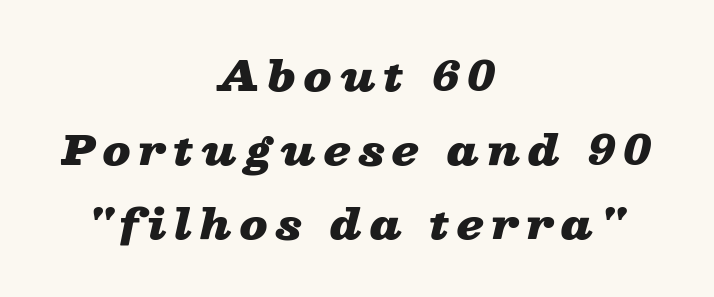
{"italic": "yes", "lean": "right", "slant_degrees": 13, "bold": "yes", "weight": "heavy", "width": "wide", "stroke_contrast": "low", "x_height": "medium", "monospaced": "no", "underline": "no", "align": "center", "line_spacing_ratio": 1.81, "glyph_px": 41}
